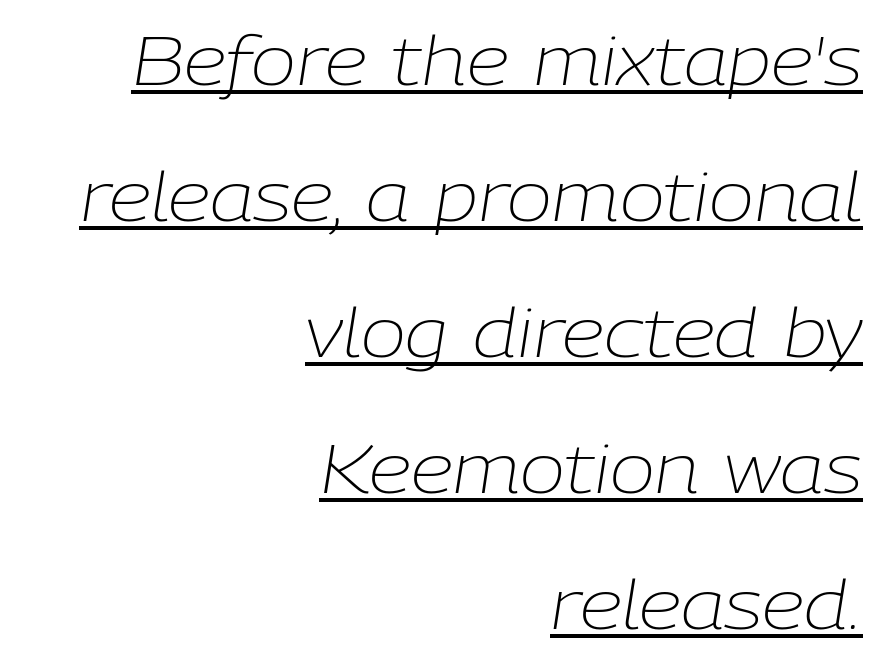
This sample trades compactness for vertical openness between lines. Is the type slanted? Yes — the strokes lean at a clear angle. Typeset ragged left — the right edge is the straight one. Weight class: somewhere from thin through regular.
